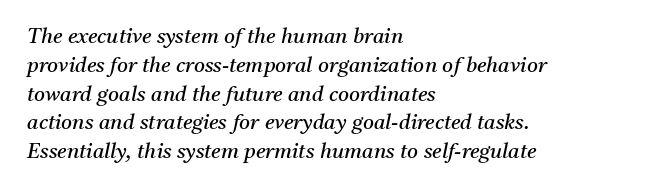
The image shows 21 px text type, italic (leaning right); set left-aligned, normal line spacing (1.37x), normal letter spacing, not underlined.
